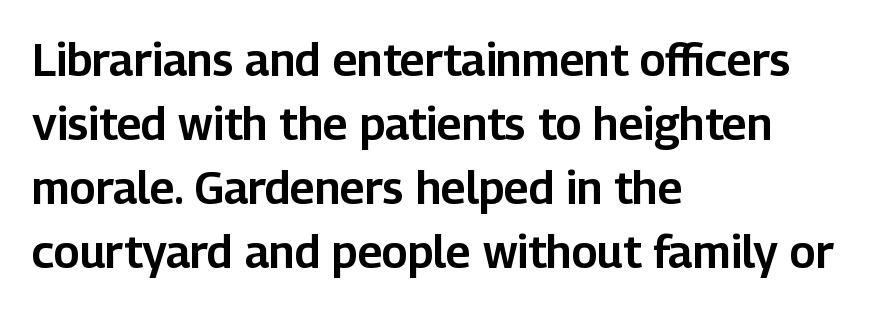
{"serif": "no", "italic": "no", "width": "normal", "stroke_contrast": "low", "x_height": "medium", "monospaced": "no", "underline": "no", "align": "left", "line_spacing": "normal", "line_spacing_ratio": 1.42, "letter_spacing": "normal", "letter_spacing_em": 0.0, "glyph_px": 45}
